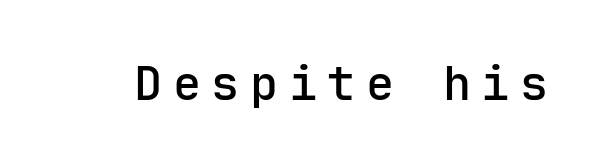
Designer's note — italics off, roman on. Check where the strokes stop: nothing finishes them off — pure sans. Check the space under the baseline: it is left empty. The letterforms stand isolated, each surrounded by extra space. Is this a fixed-width face? Yes — each glyph sits in an identical cell.
